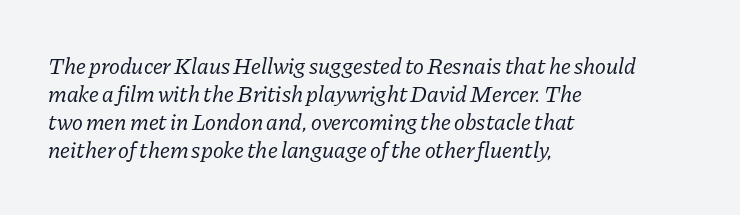
Each line starts at the same left margin while the right side varies. This is oblique type, the kind used for emphasis or titles. A quiet, ordinary-to-light weight characterises the typeface. The passage shown has conventional tracking throughout. A bare baseline throughout the passage.
